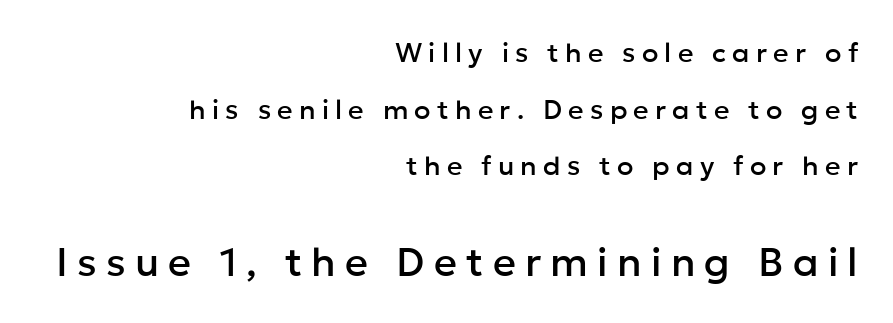
Q: Is the text italic (slanted)? A: No, it is upright.
Q: Is the typeface a serif or a sans-serif typeface? A: Sans-serif.
Q: Is the text underlined? A: No.
Q: How is the paragraph aligned? A: Right-aligned.
Q: Is the spacing between letters normal or unusually wide? A: Unusually wide.
Q: Is the spacing between lines tight, normal or loose? A: Loose.
Q: Which block of text is set in a larger size, the first (top) or the second (bottom)? A: The second (bottom) one.
Q: Width (condensed, normal, or wide)? A: Normal.
Q: Stroke contrast? A: Low.
Q: x-height? A: Medium.
Q: Monospaced? A: No.
